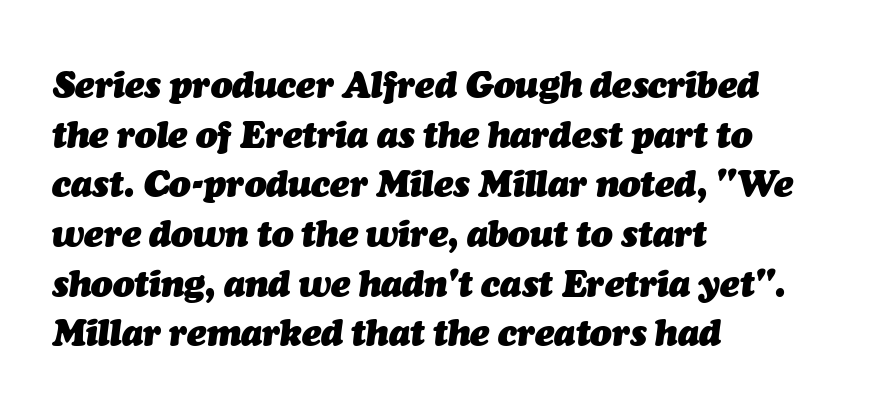
The image shows 36 px heavy type, italic (leaning right); set left-aligned, normal line spacing (1.38x), normal letter spacing, not underlined; medium stroke contrast and a medium x-height.
